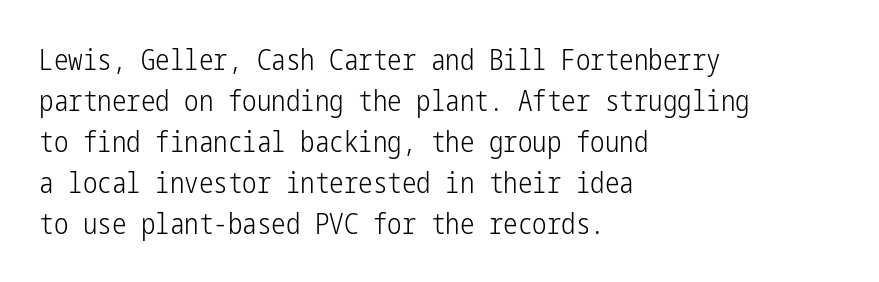
Here the glyphs are tracked normally, forming tight word shapes. The passage shown is not bold in any degree. Compared with typical paragraphs, the rows here are spaced about the same. The text block is weighted toward the left margin, trailing off unevenly rightward. Descenders are the only things crossing below the line.
